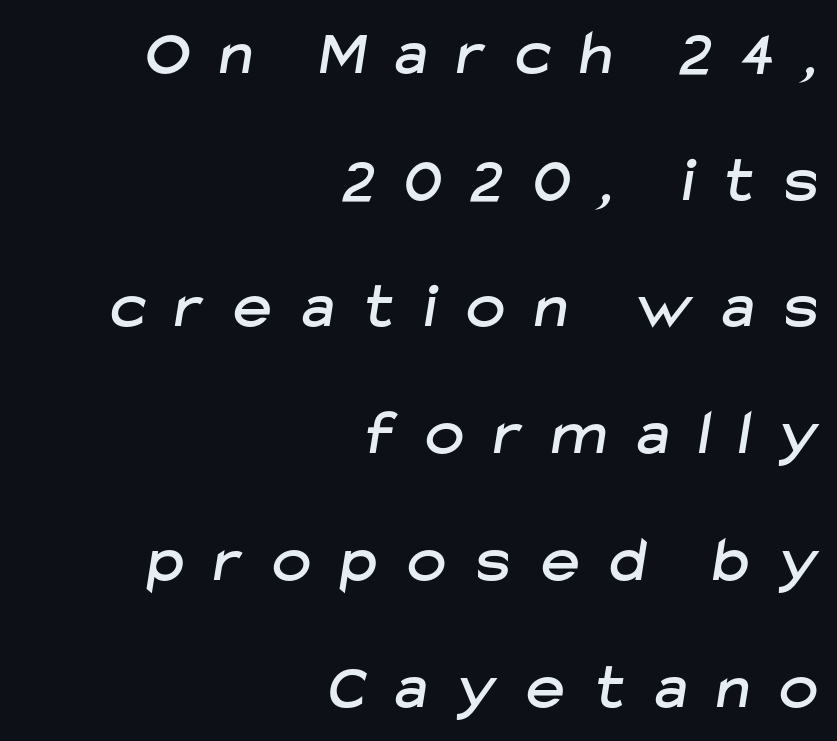
Q: Is the typeface a serif or a sans-serif typeface? A: Sans-serif.
Q: Is the text underlined? A: No.
Q: How is the paragraph aligned? A: Right-aligned.
Q: Is the spacing between letters normal or unusually wide? A: Unusually wide.
Q: Is the spacing between lines tight, normal or loose? A: Loose.
Q: Width (condensed, normal, or wide)? A: Normal.
Q: Stroke contrast? A: Low.
Q: x-height? A: Medium.
Q: Monospaced? A: No.
